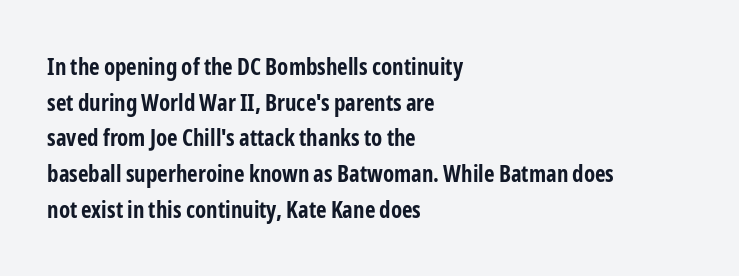
Is the block centered? No — it sits flush against the left margin. A full-strength bold gives these letters their thick strokes. The zone under the glyphs is completely vacant. This sample uses an upright cut, with every glyph sitting square on the baseline. The passage shown has conventional tracking throughout. The line-height multiplier appears to be the usual default.
